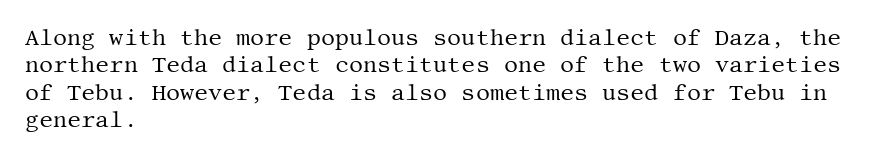
The image shows 22 px text type, upright; set left-aligned, line spacing 1.24x, normal letter spacing, not underlined.
